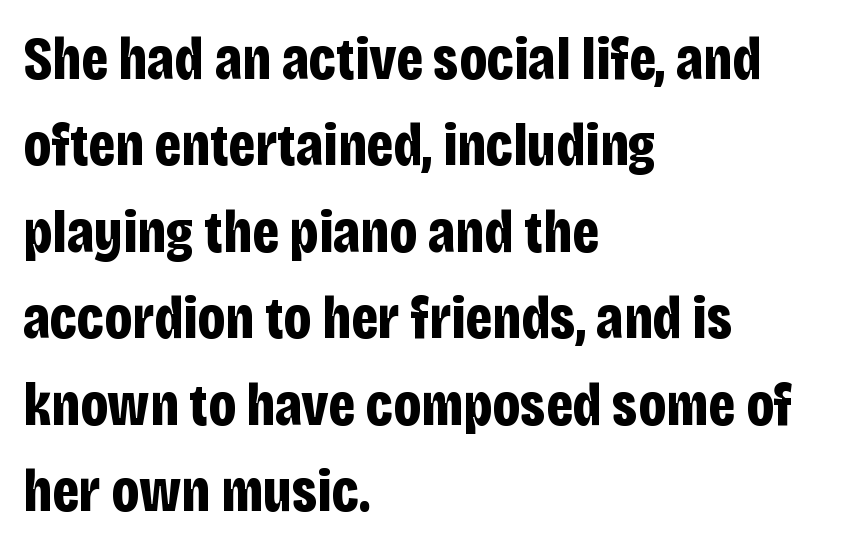
Q: Is the text bold? A: Yes.
Q: Is the text italic (slanted)? A: No, it is upright.
Q: Is the typeface a serif or a sans-serif typeface? A: Sans-serif.
Q: Is the text underlined? A: No.
Q: How is the paragraph aligned? A: Left-aligned.
Q: Is the spacing between letters normal or unusually wide? A: Normal.
Q: Is the spacing between lines tight, normal or loose? A: Normal.
Q: Width (condensed, normal, or wide)? A: Condensed.
Q: Stroke contrast? A: Low.
Q: x-height? A: Large.
Q: Monospaced? A: No.
